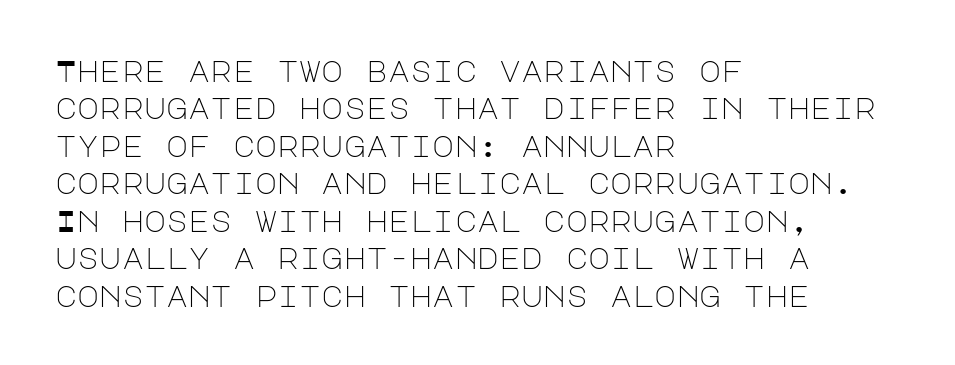
The image shows 30 px light sans-serif type, upright; set left-aligned, normal line spacing (1.25x), normal letter spacing, not underlined; low stroke contrast and a large x-height.
